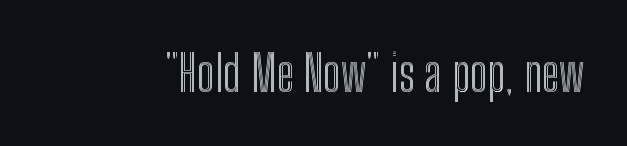
The image shows 49 px condensed type, upright; set normal letter spacing, not underlined; a medium x-height.
